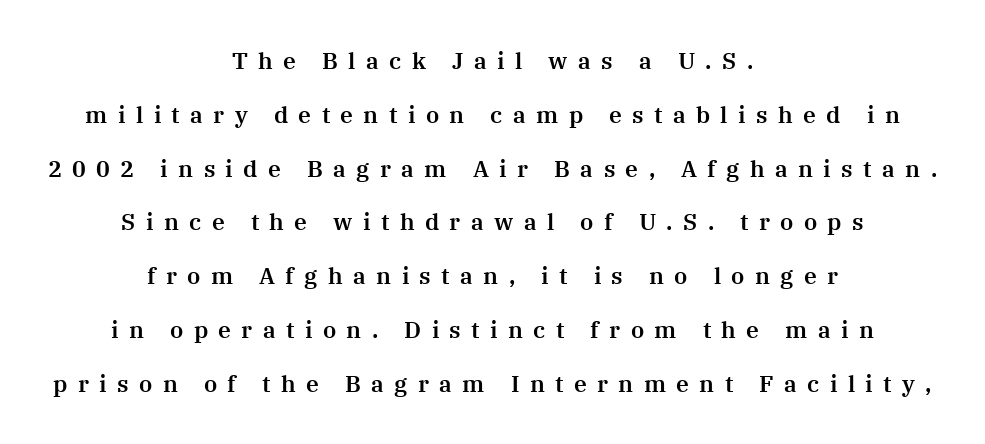
Q: Is the text italic (slanted)? A: No, it is upright.
Q: Is the text underlined? A: No.
Q: How is the paragraph aligned? A: Centered.
Q: Is the spacing between letters normal or unusually wide? A: Unusually wide.
Q: Is the spacing between lines tight, normal or loose? A: Loose.
